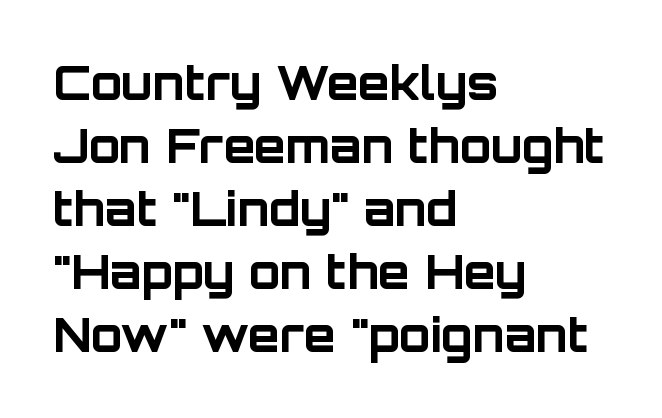
The image shows 46 px bold sans-serif type, upright; set left-aligned, normal line spacing (1.37x), normal letter spacing, not underlined; low stroke contrast and a large x-height.
